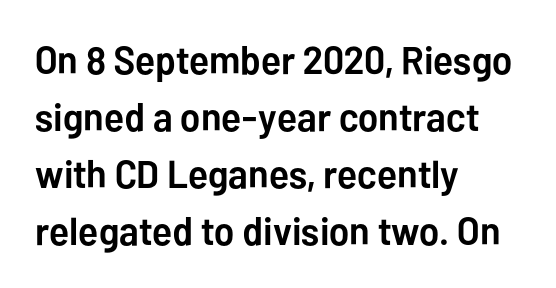
{"serif": "no", "italic": "no", "bold": "yes", "weight": "semibold", "width": "normal", "stroke_contrast": "low", "x_height": "medium", "monospaced": "no", "underline": "no", "align": "left", "line_spacing": "normal", "line_spacing_ratio": 1.46, "letter_spacing": "normal", "letter_spacing_em": 0.0, "glyph_px": 39}
